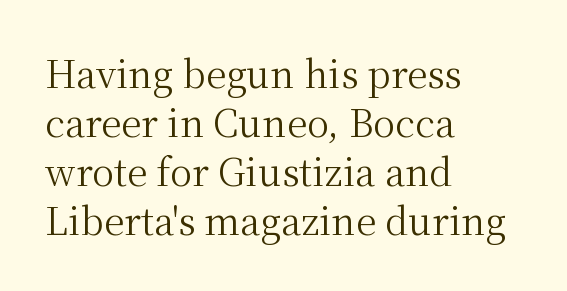
The image shows 37 px regular-weight serif type, upright; set left-aligned, normal line spacing (1.32x), normal letter spacing, not underlined; medium stroke contrast and a medium x-height.
